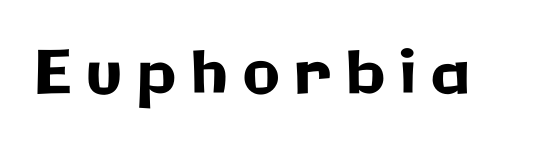
The image shows 60 px sans-serif type, upright; set unusually wide letter spacing (+0.25 em), not underlined; low stroke contrast and a medium x-height.
